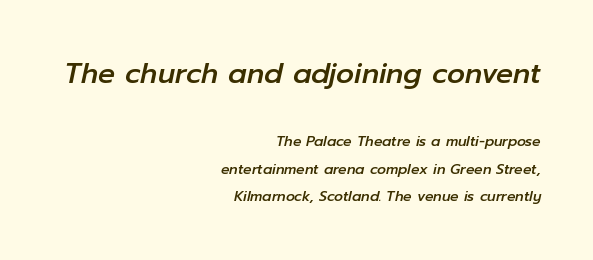
The setting favours the right margin, as signatures and pull-quotes sometimes do. Characters are canted at an angle relative to the baseline's perpendicular. The horizontal fit of the characters is conventional and even. Notice the wide empty band between every row — that's loose leading. Look at the glyph heights: the upper group is clearly the bigger setting. A clean baseline with only descenders dipping below it.
